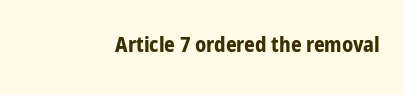
The image shows 21 px bold type, upright; set right-aligned, normal letter spacing, not underlined.
